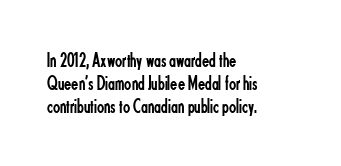
The image shows 21 px text type, upright; set left-aligned, tight line spacing (1.1x), normal letter spacing, not underlined.
